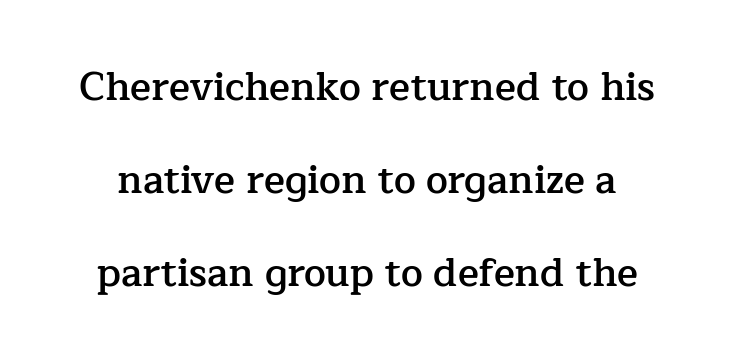
Q: Is the text bold? A: Semi-bold.
Q: Is the text italic (slanted)? A: No, it is upright.
Q: Is the typeface a serif or a sans-serif typeface? A: Serif.
Q: Is the text underlined? A: No.
Q: Is the spacing between letters normal or unusually wide? A: Normal.
Q: Is the spacing between lines tight, normal or loose? A: Loose.
Q: Width (condensed, normal, or wide)? A: Normal.
Q: Stroke contrast? A: Low.
Q: x-height? A: Medium.
Q: Monospaced? A: No.
